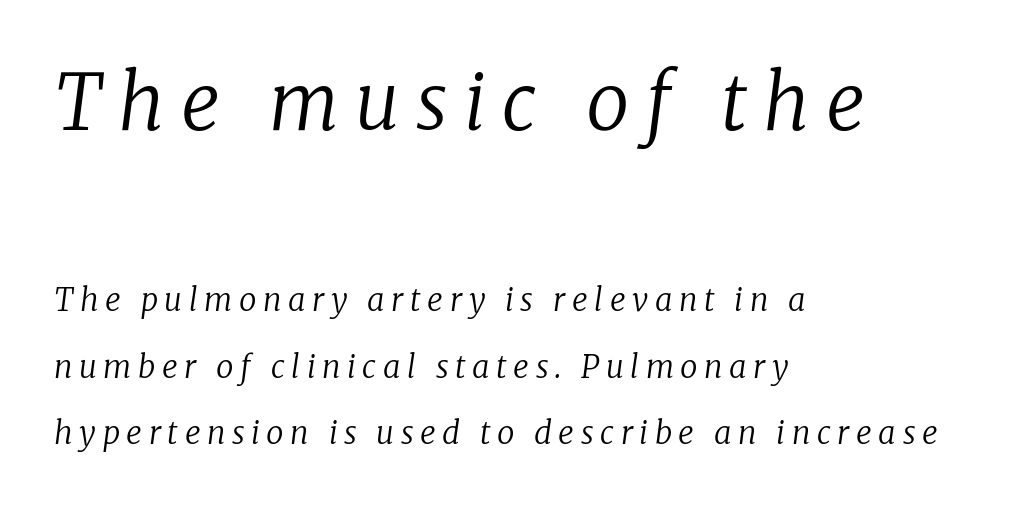
Q: Is the text bold? A: No.
Q: Is the text italic (slanted)? A: Yes, it leans right by about 8 degrees.
Q: Is the typeface a serif or a sans-serif typeface? A: Serif.
Q: Is the text underlined? A: No.
Q: How is the paragraph aligned? A: Left-aligned.
Q: Is the spacing between letters normal or unusually wide? A: Unusually wide.
Q: Is the spacing between lines tight, normal or loose? A: Loose.
Q: Which block of text is set in a larger size, the first (top) or the second (bottom)? A: The first (top) one.
Q: Width (condensed, normal, or wide)? A: Normal.
Q: Stroke contrast? A: Low.
Q: x-height? A: Medium.
Q: Monospaced? A: No.
